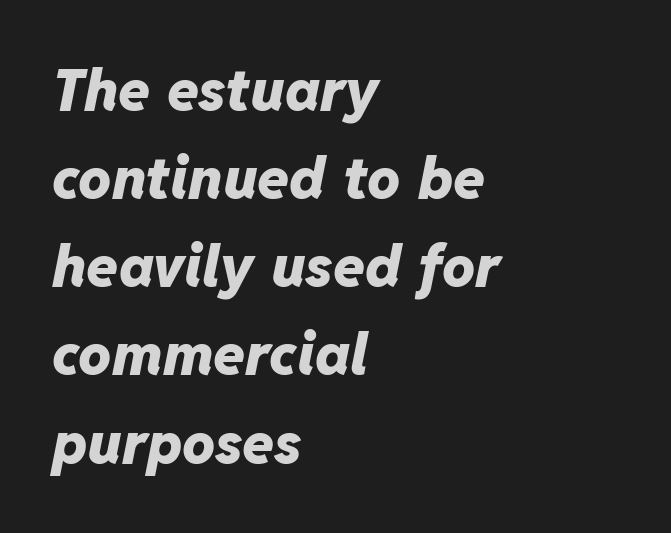
The image shows 58 px heavy type, italic (leaning right); set left-aligned, normal line spacing (1.52x), normal letter spacing, not underlined; low stroke contrast and a medium x-height.
